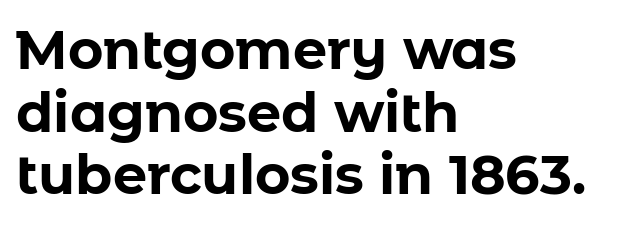
Nope, no serifs anywhere on these letters. Looks like regular typesetting: each glyph gets only the width it needs. The tracking reads as untouched default to a designer's eye. Students, this is bold: see how much ink each stroke carries. If you drew a line through each stem, it would be perfectly vertical.
